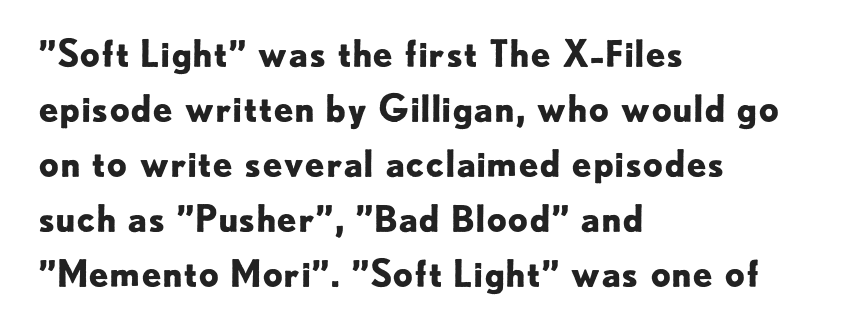
{"serif": "no", "italic": "no", "bold": "yes", "weight": "bold", "width": "normal", "stroke_contrast": "low", "x_height": "small", "monospaced": "no", "underline": "no", "align": "left", "line_spacing": "normal", "line_spacing_ratio": 1.53, "letter_spacing": "normal", "letter_spacing_em": 0.0, "glyph_px": 36}
